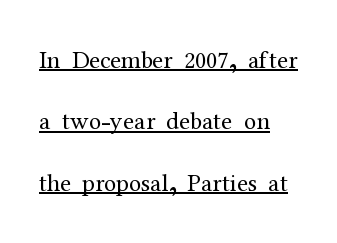
Q: Is the text bold? A: No.
Q: Is the text italic (slanted)? A: No, it is upright.
Q: Is the text underlined? A: Yes.
Q: How is the paragraph aligned? A: Left-aligned.
Q: Is the spacing between letters normal or unusually wide? A: Normal.
Q: Is the spacing between lines tight, normal or loose? A: Loose.
